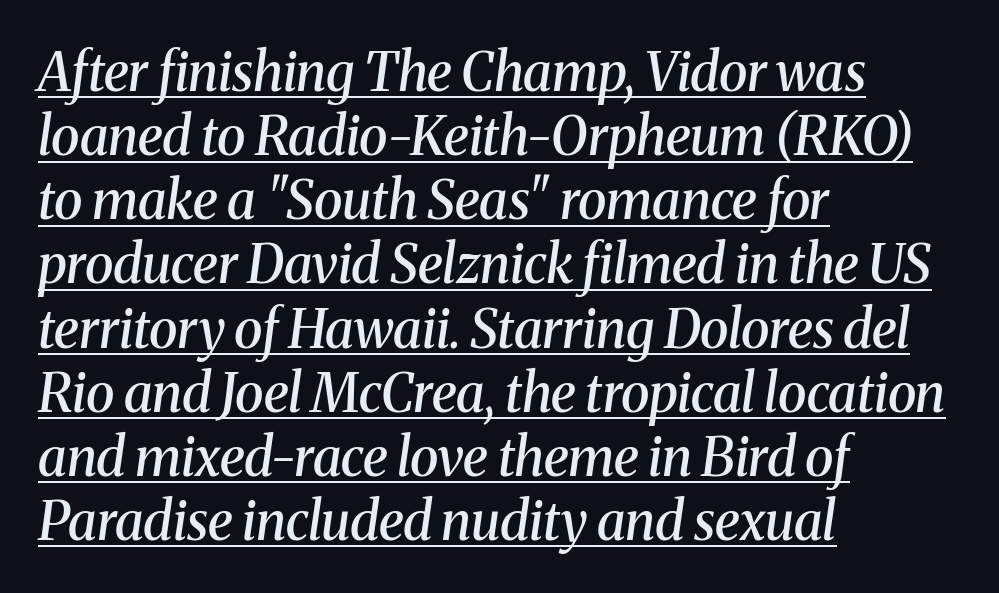
Q: Is the text bold? A: Semi-bold.
Q: Is the text italic (slanted)? A: Yes, it leans right by about 8 degrees.
Q: Is the typeface a serif or a sans-serif typeface? A: Serif.
Q: Is the text underlined? A: Yes.
Q: How is the paragraph aligned? A: Left-aligned.
Q: Is the spacing between letters normal or unusually wide? A: Normal.
Q: Width (condensed, normal, or wide)? A: Normal.
Q: Stroke contrast? A: Medium.
Q: x-height? A: Medium.
Q: Monospaced? A: No.
